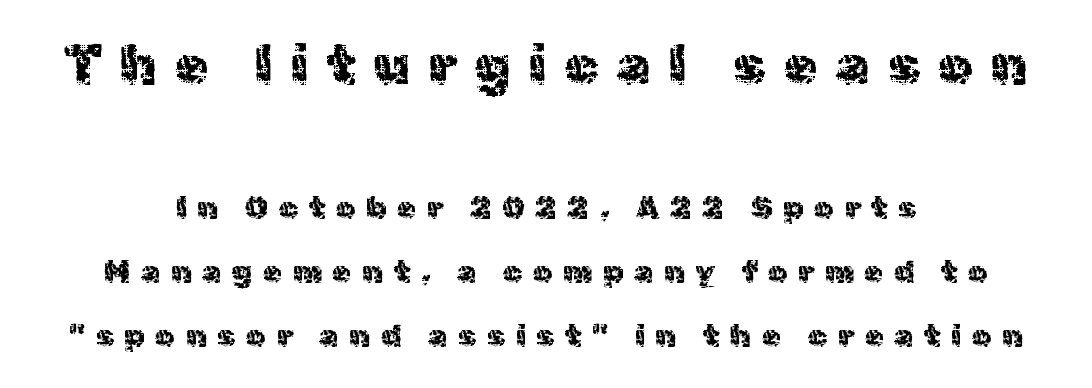
Q: Is the text bold? A: No.
Q: Is the text italic (slanted)? A: No, it is upright.
Q: Is the typeface a serif or a sans-serif typeface? A: Sans-serif.
Q: Is the text underlined? A: No.
Q: How is the paragraph aligned? A: Centered.
Q: Is the spacing between letters normal or unusually wide? A: Unusually wide.
Q: Is the spacing between lines tight, normal or loose? A: Loose.
Q: Which block of text is set in a larger size, the first (top) or the second (bottom)? A: The first (top) one.
Q: Width (condensed, normal, or wide)? A: Normal.
Q: x-height? A: Medium.
Q: Monospaced? A: No.
